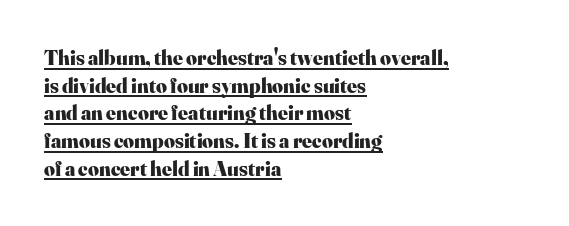
Q: Is the text bold? A: Yes.
Q: Is the text italic (slanted)? A: No, it is upright.
Q: Is the text underlined? A: Yes.
Q: How is the paragraph aligned? A: Left-aligned.
Q: Is the spacing between letters normal or unusually wide? A: Normal.
Q: Is the spacing between lines tight, normal or loose? A: Normal.
